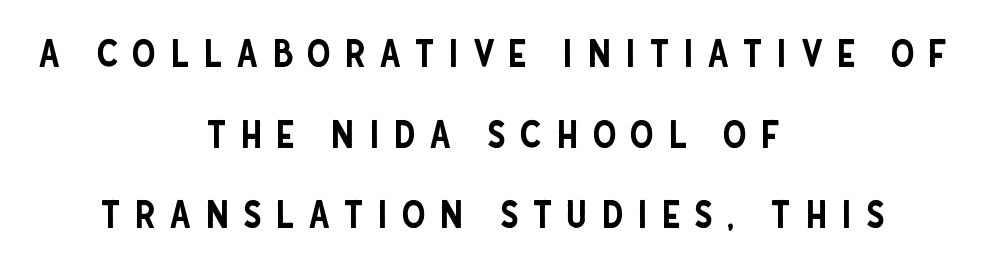
The image shows 38 px condensed sans-serif type, upright; set centered, loose line spacing (2.12x), unusually wide letter spacing (+0.36 em), not underlined; low stroke contrast and a large x-height.
